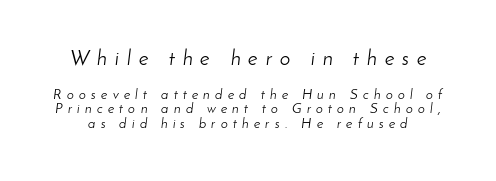
The image shows 21 px text type, italic (leaning right); set tight line spacing (1.04x), unusually wide letter spacing (+0.37 em), not underlined; the first (top) block is 1.5x larger.
